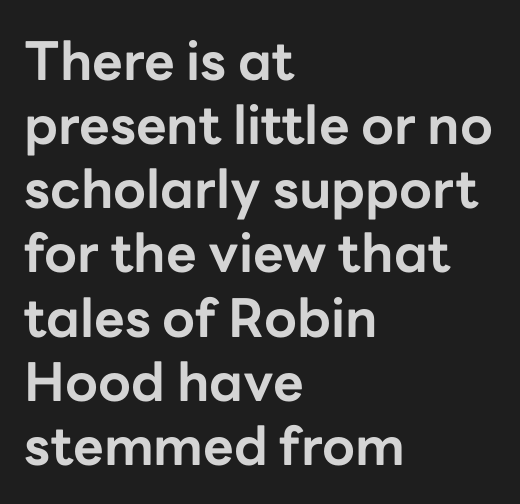
Pretty heavy lettering here — definitely bold. These lines are rendered in a variable-pitch font. Just letters on the line, the space beneath them empty. Upright lettering throughout. Look at the tracking — it's just the regular setting, nothing added.
